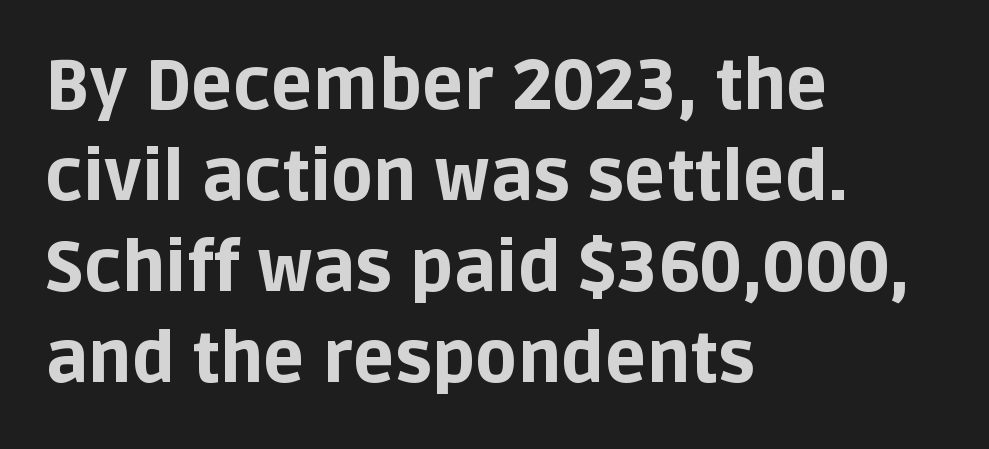
The image shows 69 px bold sans-serif type, upright; set left-aligned, normal line spacing (1.32x), normal letter spacing, not underlined; low stroke contrast and a large x-height.
